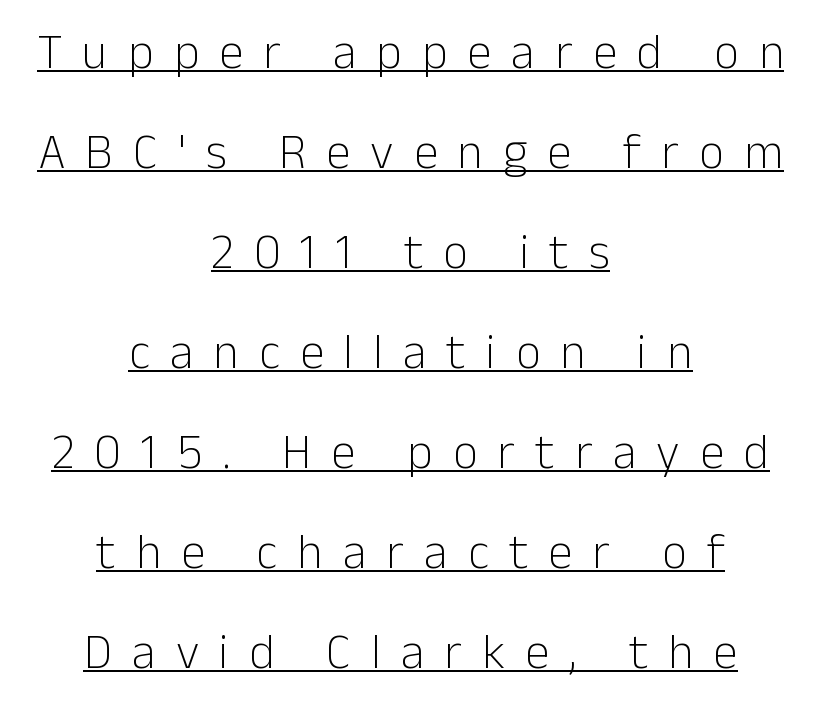
A great deal of white space separates one row of letters from the next. Italic? Not at all — the glyphs are vertical. Note the varied advance widths — an 'i' is clearly narrower than an 'm'. Letterform terminals end flat and unadorned throughout the passage. Glance below the letters and you will spot a drawn line.
